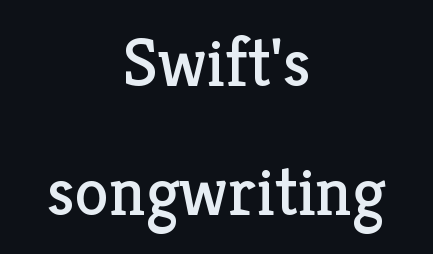
Italic: no, the glyphs are upright roman. Heaviness? Minimal to ordinary, like unemphasized prose. Each letter keeps its own natural width here, so spacing adapts to shape. Short note: letters normally spaced.
